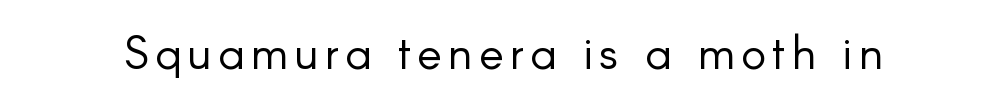
Q: Is the text bold? A: No.
Q: Is the text italic (slanted)? A: No, it is upright.
Q: Is the typeface a serif or a sans-serif typeface? A: Sans-serif.
Q: Is the text underlined? A: No.
Q: Width (condensed, normal, or wide)? A: Normal.
Q: Stroke contrast? A: Low.
Q: x-height? A: Small.
Q: Monospaced? A: No.
